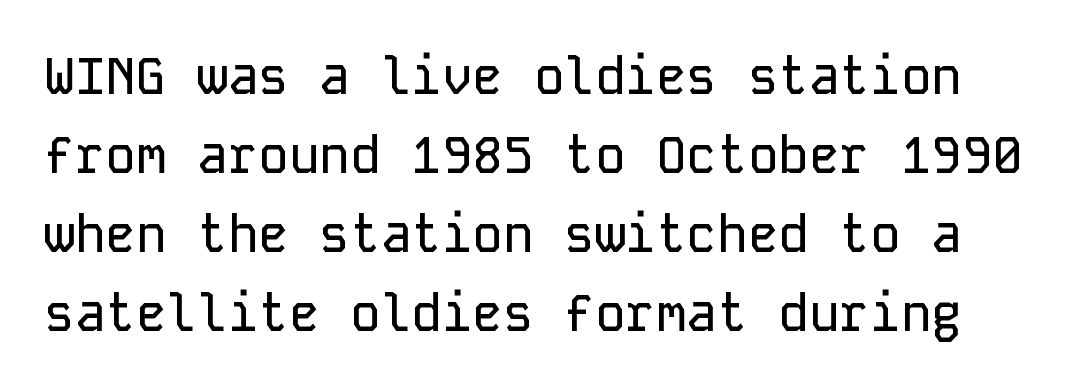
The face used here is monospaced, like something from a code editor. The space directly below the letters is spotless. Honestly, the row spacing looks completely unremarkable. Letterform terminals end flat and unadorned throughout the passage. Every stem runs plumb, perpendicular to the baseline.
